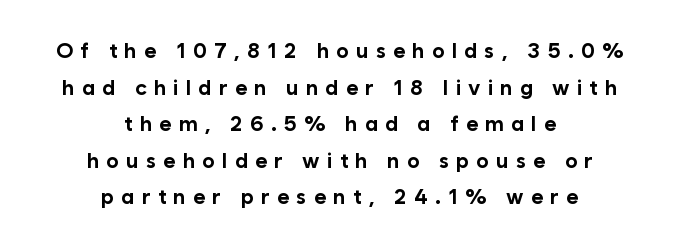
Centered paragraph, ragged on both sides. This sample uses expanded letter spacing, leaving extra air between glyphs. Does the lettering tilt? It doesn't — this is upright. The characters look thick and weighty, a clear bold. The baseline area is clear.
